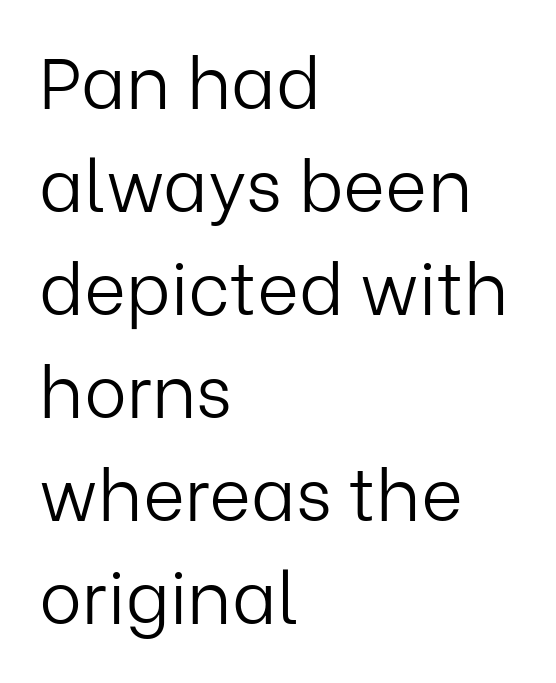
The image shows 72 px light sans-serif type, upright; set left-aligned, normal line spacing (1.43x), normal letter spacing, not underlined; low stroke contrast and a medium x-height.
